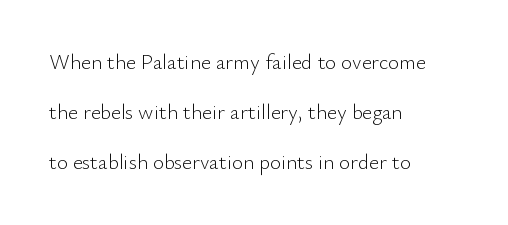
Q: Is the text bold? A: No.
Q: Is the text italic (slanted)? A: No, it is upright.
Q: Is the text underlined? A: No.
Q: How is the paragraph aligned? A: Left-aligned.
Q: Is the spacing between letters normal or unusually wide? A: Normal.
Q: Is the spacing between lines tight, normal or loose? A: Loose.
